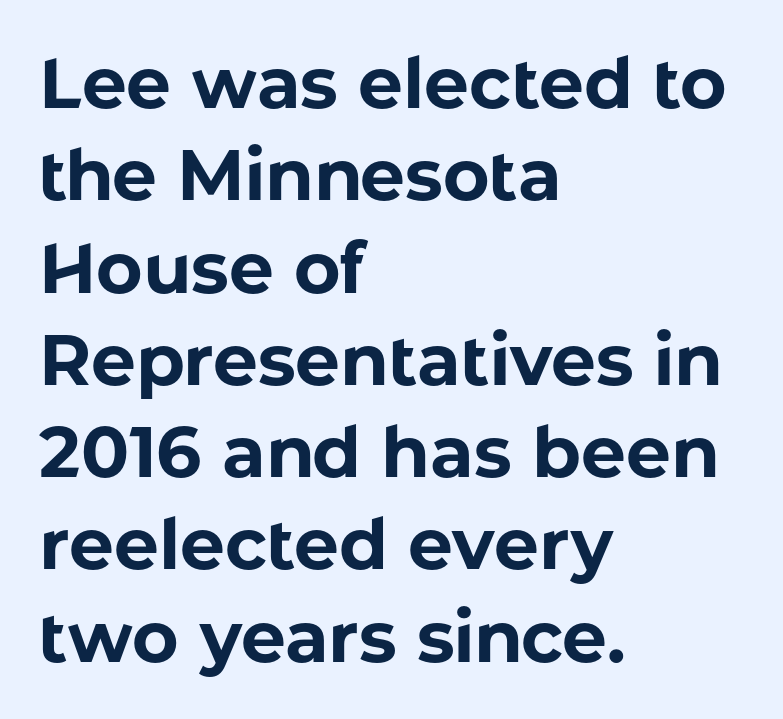
The strokes are fattened all the way to bold. Is this a fixed-width face? No — the glyphs have proportional, varying widths. Italic: no, the glyphs are upright roman. In CSS terms this would be text-align: left. These lines sit exactly where default settings would place them.
